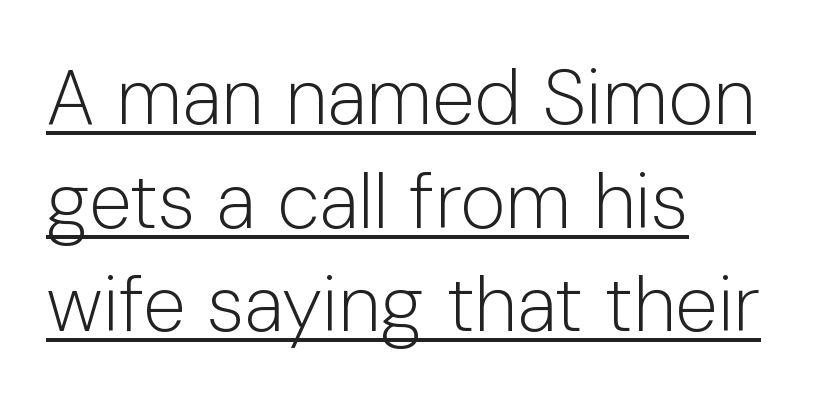
The typesetter chose a ragged-right arrangement here. Each line of the rendering has a horizontal stroke beneath the glyphs. Varying glyph widths throughout — classic text-font behaviour. Students, note that the glyphs here touch the page at normal intervals. The rows are spaced the way most documents space them. Summary of weight: not heavy and not bold.
